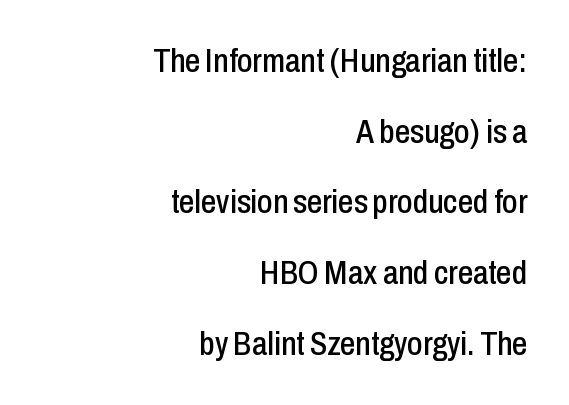
The image shows 34 px condensed sans-serif type, upright; set right-aligned, loose line spacing (2.08x), normal letter spacing, not underlined; low stroke contrast and a medium x-height.
